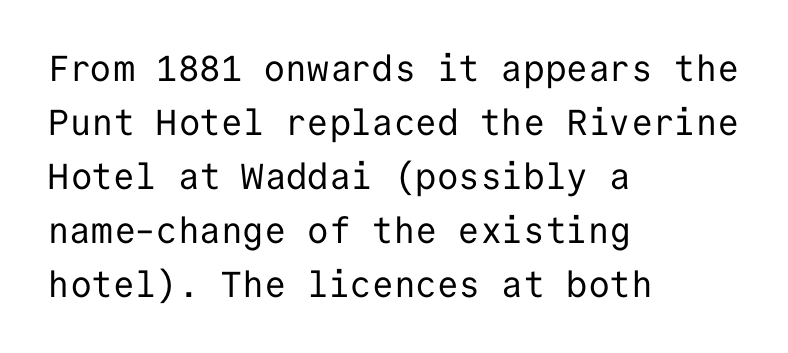
{"serif": "no", "italic": "no", "bold": "no", "weight": "regular", "width": "normal", "stroke_contrast": "low", "x_height": "medium", "monospaced": "yes", "underline": "no", "align": "left", "line_spacing": "normal", "line_spacing_ratio": 1.5, "letter_spacing": "normal", "letter_spacing_em": 0.0, "glyph_px": 36}
